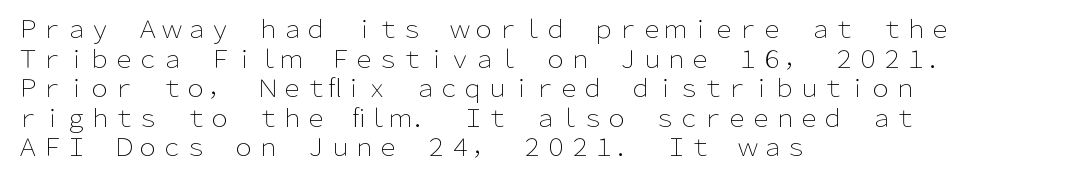
The image shows 24 px text type, upright; set left-aligned, line spacing 1.23x, normal letter spacing, not underlined.
